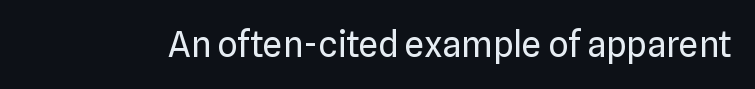
{"serif": "no", "italic": "no", "bold": "no", "weight": "regular", "width": "normal", "stroke_contrast": "low", "x_height": "medium", "monospaced": "no", "underline": "no", "letter_spacing": "normal", "letter_spacing_em": 0.0, "glyph_px": 35}
